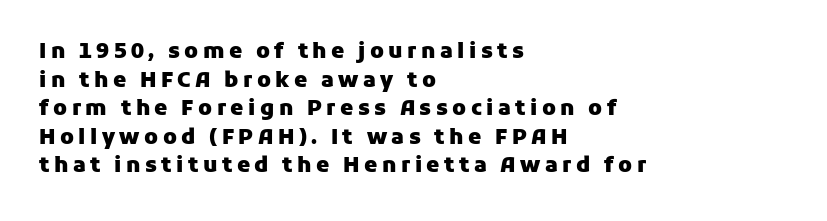
Evenly set lines give the paragraph a standard silhouette. Underline: absent. Substantial extra tracking has been applied to these lines. Bold? Absolutely — the strokes are thick and heavy. In CSS terms this would be text-align: left. Nope, not italic — everything's standing straight.
